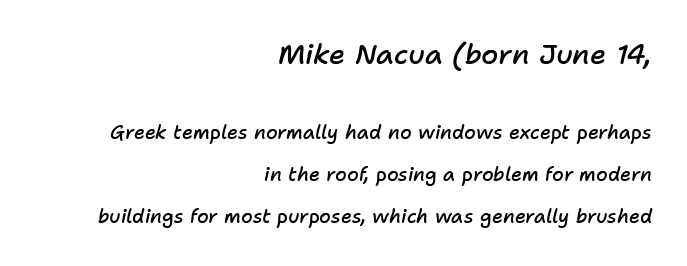
Posture: slanted. If you measured baseline to baseline, you'd find a long distance. The initial chunk of copy outweighs the following chunk in type size. As a designer I'd log this as weight 600, semibold. Words appear dense and cohesive because spacing is normal. You could not count columns in this text — the font is proportionally spaced.
